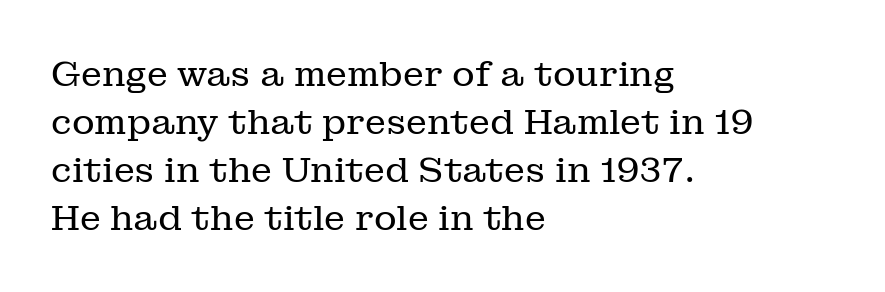
The image shows 35 px regular-weight serif type, upright; set left-aligned, normal line spacing (1.37x), normal letter spacing, not underlined; low stroke contrast and a medium x-height.
